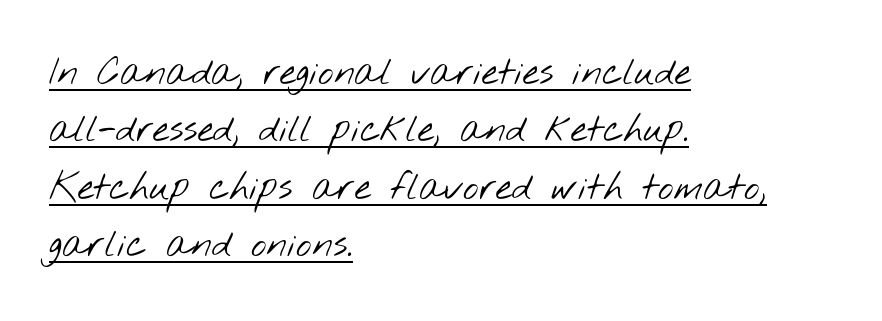
These glyphs show unthickened strokes, regular width or finer. This sample has the flowing, uneven cadence of proportional lettering. What kind of face is this? One without serifs — a sans. Quick note: underline on.
